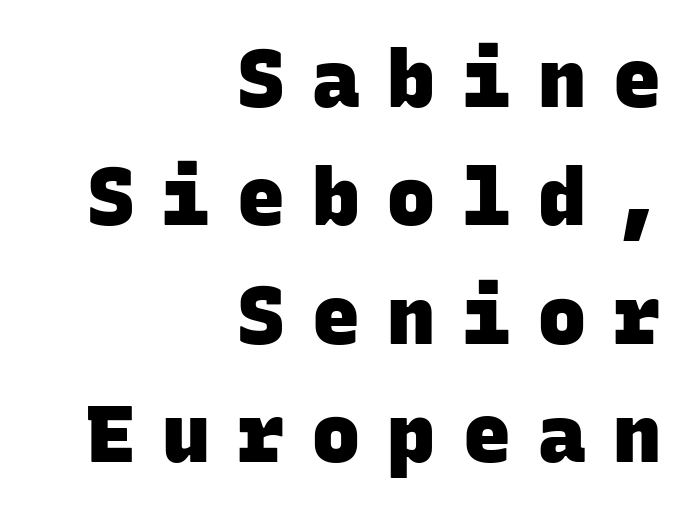
{"serif": "no", "bold": "yes", "weight": "heavy", "width": "normal", "stroke_contrast": "low", "x_height": "large", "monospaced": "yes", "underline": "no", "align": "right", "line_spacing": "normal", "line_spacing_ratio": 1.48, "letter_spacing": "wide", "letter_spacing_em": 0.34, "glyph_px": 80}
